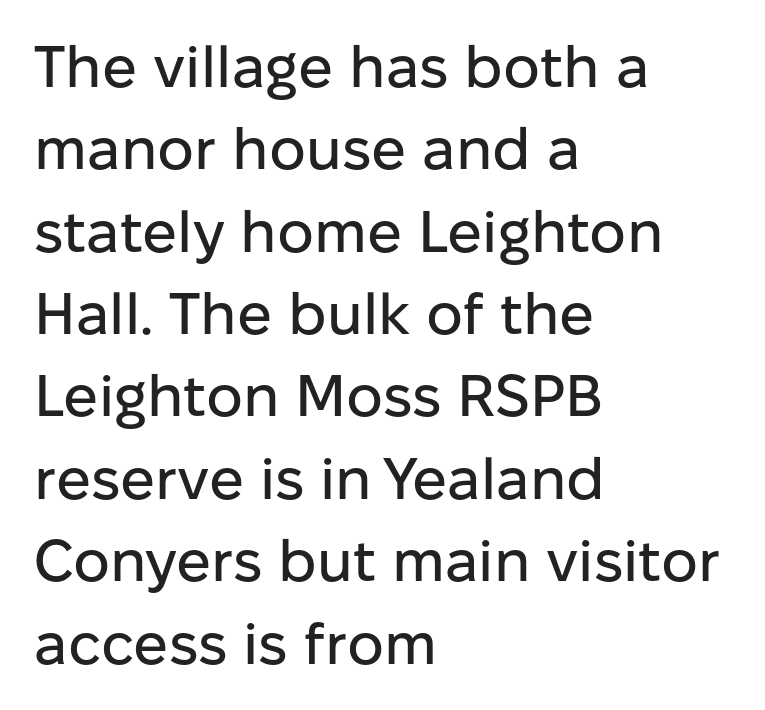
Q: Is the text italic (slanted)? A: No, it is upright.
Q: Is the typeface a serif or a sans-serif typeface? A: Sans-serif.
Q: Is the text underlined? A: No.
Q: How is the paragraph aligned? A: Left-aligned.
Q: Is the spacing between letters normal or unusually wide? A: Normal.
Q: Is the spacing between lines tight, normal or loose? A: Normal.
Q: Width (condensed, normal, or wide)? A: Normal.
Q: Stroke contrast? A: Low.
Q: x-height? A: Medium.
Q: Monospaced? A: No.
